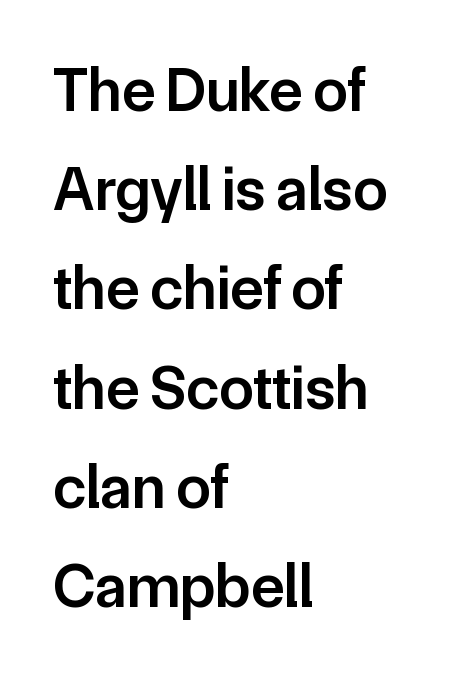
The image shows 62 px semibold sans-serif type, upright; set left-aligned, normal line spacing (1.6x), normal letter spacing, not underlined; low stroke contrast and a medium x-height.
